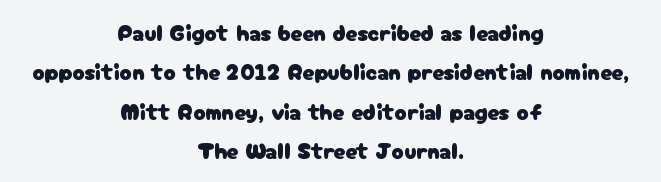
Q: Is the text italic (slanted)? A: No, it is upright.
Q: Is the text underlined? A: No.
Q: How is the paragraph aligned? A: Centered.
Q: Is the spacing between letters normal or unusually wide? A: Normal.
